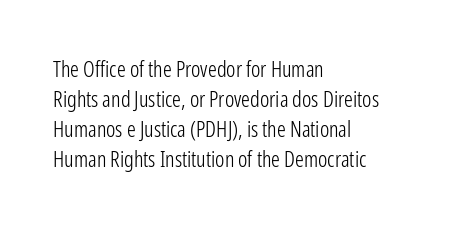
Q: Is the text bold? A: No.
Q: Is the text italic (slanted)? A: No, it is upright.
Q: Is the text underlined? A: No.
Q: How is the paragraph aligned? A: Left-aligned.
Q: Is the spacing between letters normal or unusually wide? A: Normal.
Q: Is the spacing between lines tight, normal or loose? A: Normal.
